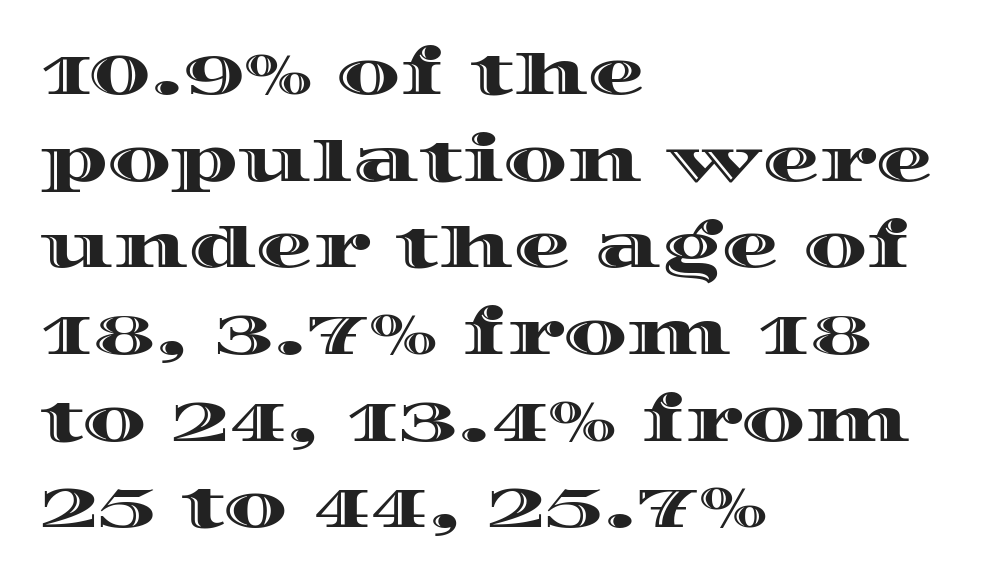
The image shows 57 px wide type, upright; set left-aligned, normal line spacing (1.52x), normal letter spacing, not underlined; a large x-height.
